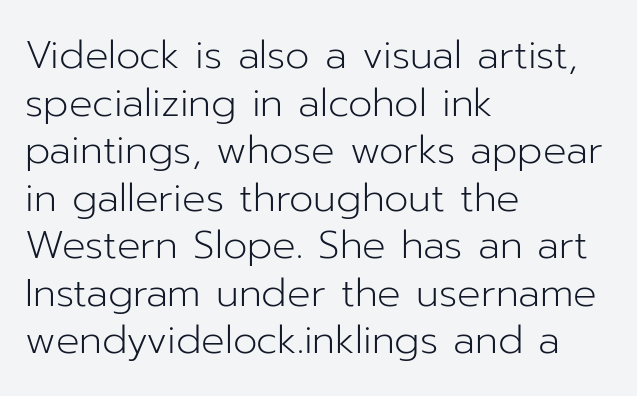
One-word summary of the alignment: left. The rendering uses natural spacing where letterforms have individual widths. Each word holds together tightly as a unit, with standard inter-letter gaps. The space directly below the letters is spotless. When letters stand straight like this, we call the style roman or upright.
